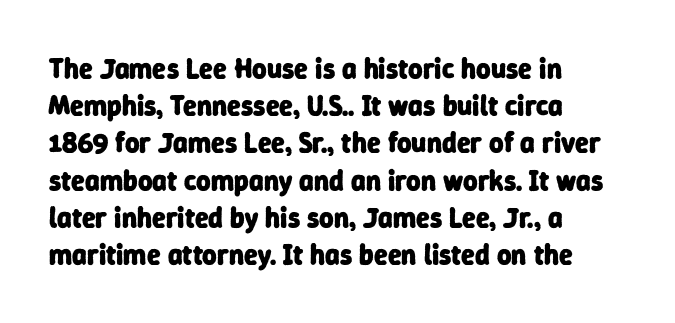
The image shows 28 px heavy sans-serif type; set left-aligned, normal line spacing (1.33x), normal letter spacing, not underlined; low stroke contrast and a medium x-height.
